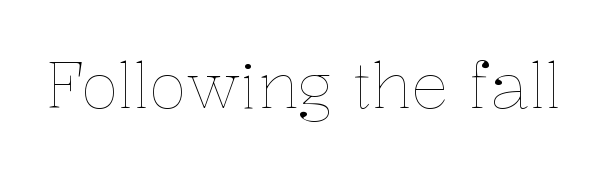
Characters follow at the spacing the type designer built in. Underlining? Definitely not there. Character widths vary here, with narrow letters taking less room than wide ones. This is the regular roman posture of the typeface. Ink coverage per letter is moderate at most.
